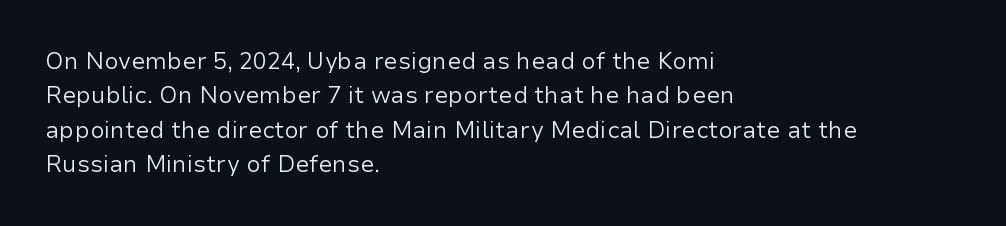
Q: Is the text bold? A: No.
Q: Is the text italic (slanted)? A: No, it is upright.
Q: Is the text underlined? A: No.
Q: How is the paragraph aligned? A: Left-aligned.
Q: Is the spacing between letters normal or unusually wide? A: Normal.
Q: Is the spacing between lines tight, normal or loose? A: Normal.
